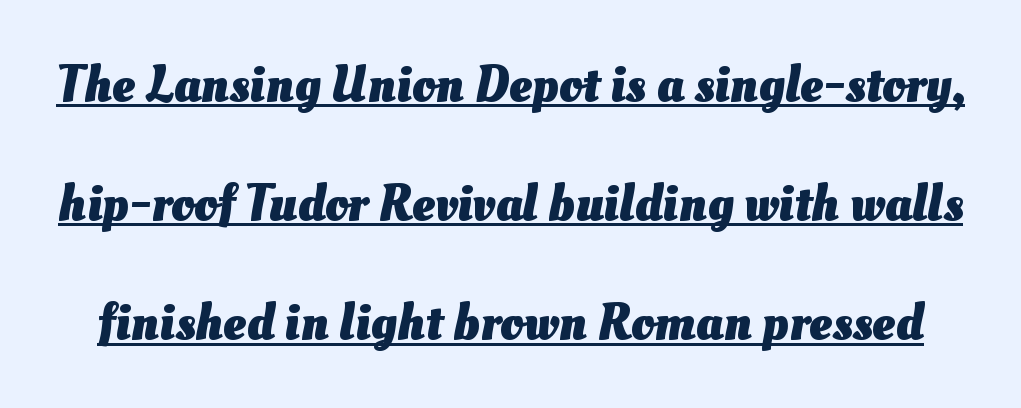
{"bold": "yes", "weight": "heavy", "width": "normal", "stroke_contrast": "medium", "x_height": "small", "monospaced": "no", "underline": "yes", "line_spacing": "loose", "line_spacing_ratio": 2.29, "letter_spacing": "normal", "letter_spacing_em": 0.0, "glyph_px": 52}
